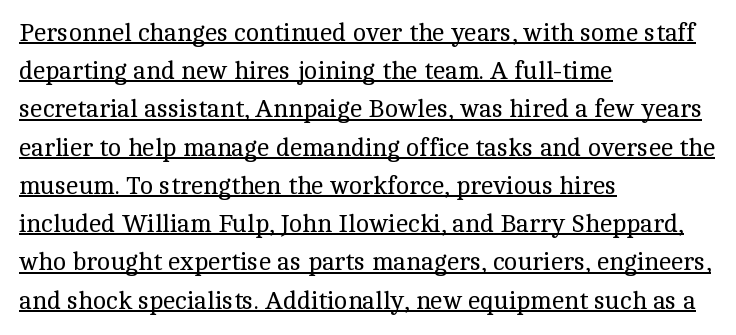
{"italic": "no", "bold": "no", "underline": "yes", "align": "left", "line_spacing": "normal", "line_spacing_ratio": 1.53, "letter_spacing": "normal", "letter_spacing_em": 0.0, "glyph_px": 25}
